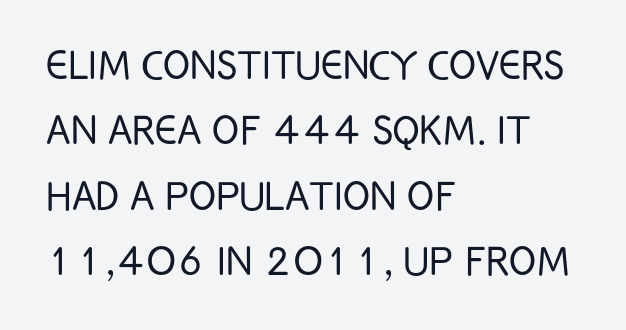
{"serif": "no", "italic": "no", "bold": "no", "weight": "light", "width": "condensed", "stroke_contrast": "low", "x_height": "large", "monospaced": "no", "underline": "no", "align": "left", "line_spacing": "normal", "line_spacing_ratio": 1.31, "letter_spacing": "normal", "letter_spacing_em": 0.0, "glyph_px": 50}
